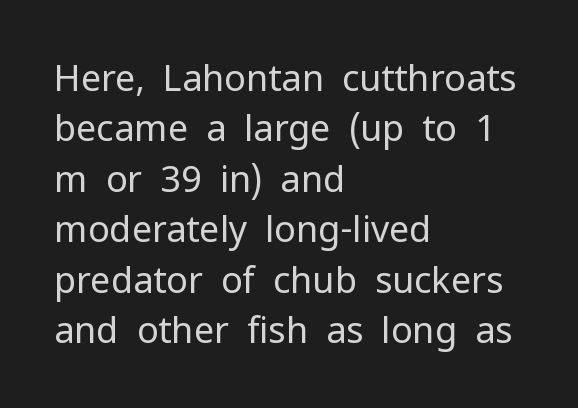
Q: Is the text bold? A: No.
Q: Is the text italic (slanted)? A: No, it is upright.
Q: Is the typeface a serif or a sans-serif typeface? A: Sans-serif.
Q: Is the text underlined? A: No.
Q: How is the paragraph aligned? A: Left-aligned.
Q: Is the spacing between letters normal or unusually wide? A: Normal.
Q: Is the spacing between lines tight, normal or loose? A: Normal.
Q: Width (condensed, normal, or wide)? A: Normal.
Q: Stroke contrast? A: Low.
Q: x-height? A: Medium.
Q: Monospaced? A: No.
